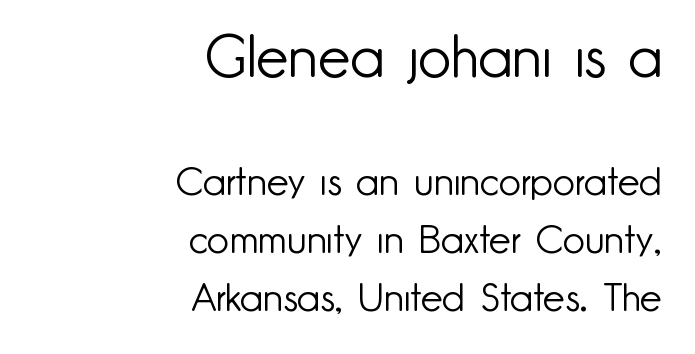
The image shows 58 px light sans-serif type, upright; set right-aligned, normal line spacing (1.48x), normal letter spacing, not underlined; the first (top) block is 1.49x larger; low stroke contrast and a small x-height.
